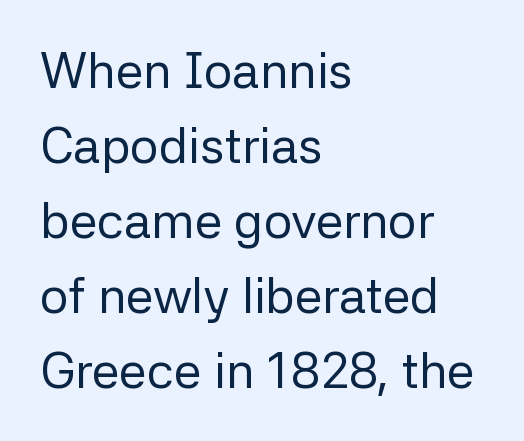
Q: Is the text bold? A: No.
Q: Is the text italic (slanted)? A: No, it is upright.
Q: Is the typeface a serif or a sans-serif typeface? A: Sans-serif.
Q: Is the text underlined? A: No.
Q: How is the paragraph aligned? A: Left-aligned.
Q: Is the spacing between letters normal or unusually wide? A: Normal.
Q: Is the spacing between lines tight, normal or loose? A: Normal.
Q: Width (condensed, normal, or wide)? A: Normal.
Q: Stroke contrast? A: Low.
Q: x-height? A: Medium.
Q: Monospaced? A: No.
